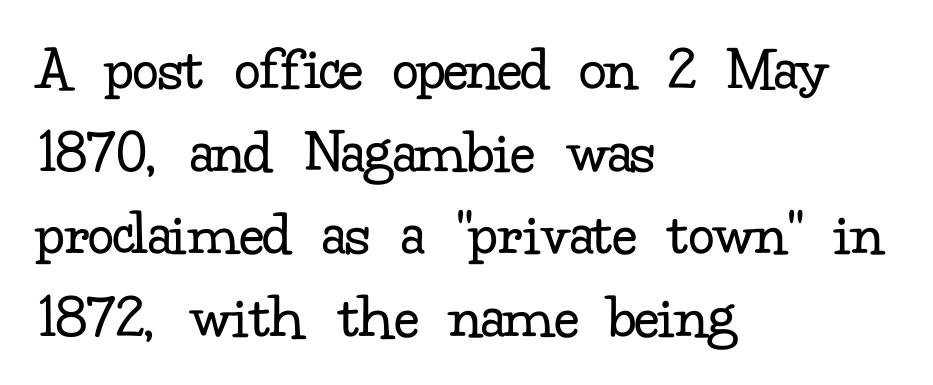
Leading: standard. A typesetter would label this face a serif. Stems and bowls with no extra thickness — not bold. Honestly, the letter spacing is just normal — you wouldn't notice it. Every row of glyphs begins at an identical x-position on the left. Beneath every word, the page is bare.
